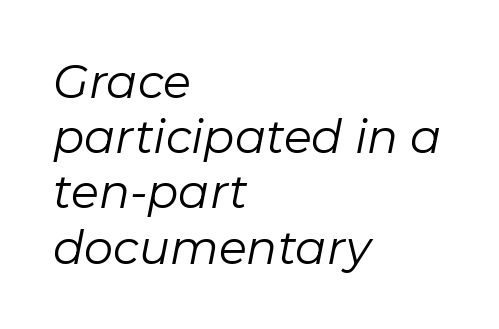
{"italic": "yes", "lean": "right", "slant_degrees": 11, "bold": "no", "weight": "regular", "width": "normal", "stroke_contrast": "low", "x_height": "medium", "monospaced": "no", "underline": "no", "align": "left", "line_spacing_ratio": 1.2, "letter_spacing": "normal", "letter_spacing_em": 0.0, "glyph_px": 46}
